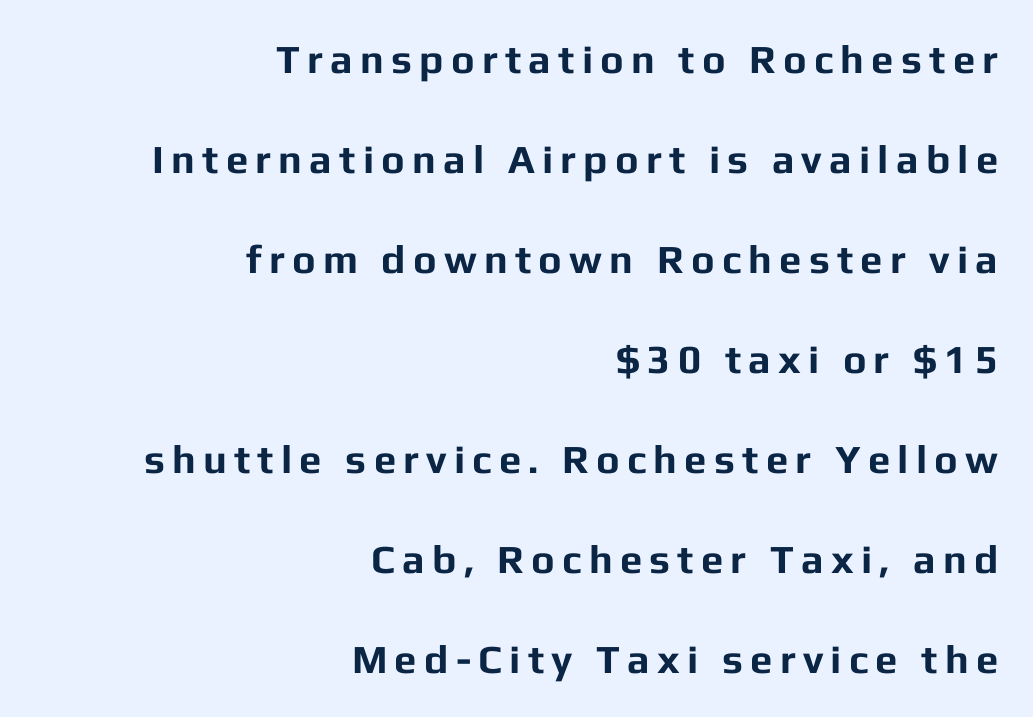
Q: Is the text bold? A: Yes.
Q: Is the text italic (slanted)? A: No, it is upright.
Q: Is the typeface a serif or a sans-serif typeface? A: Sans-serif.
Q: Is the text underlined? A: No.
Q: How is the paragraph aligned? A: Right-aligned.
Q: Is the spacing between lines tight, normal or loose? A: Loose.
Q: Width (condensed, normal, or wide)? A: Normal.
Q: Stroke contrast? A: Low.
Q: x-height? A: Medium.
Q: Monospaced? A: No.
